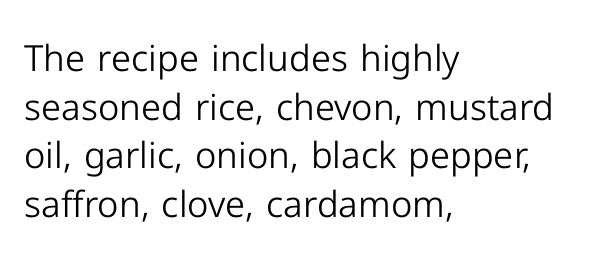
Each new line begins a customary step beneath the previous one. Character widths vary here, with narrow letters taking less room than wide ones. Glyph-to-glyph distance matches everyday printed text. The rendering anchors every line to the left-hand side.
